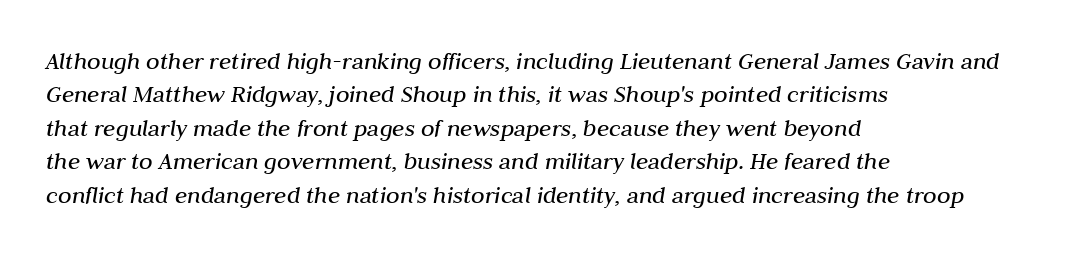
Q: Is the text bold? A: No.
Q: Is the text italic (slanted)? A: Yes, it leans right by about 10 degrees.
Q: Is the text underlined? A: No.
Q: How is the paragraph aligned? A: Left-aligned.
Q: Is the spacing between letters normal or unusually wide? A: Normal.
Q: Is the spacing between lines tight, normal or loose? A: Normal.
